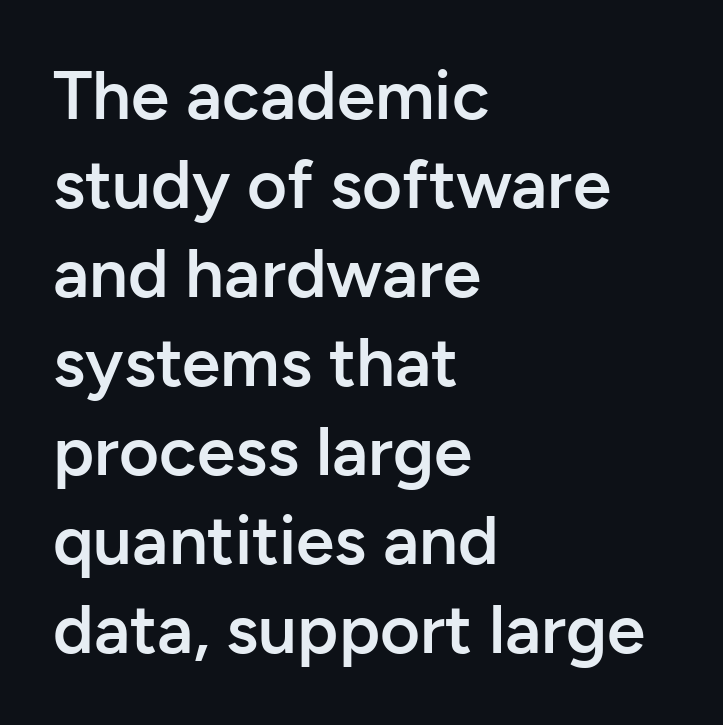
Q: Is the text bold? A: Semi-bold.
Q: Is the text italic (slanted)? A: No, it is upright.
Q: Is the typeface a serif or a sans-serif typeface? A: Sans-serif.
Q: Is the text underlined? A: No.
Q: How is the paragraph aligned? A: Left-aligned.
Q: Is the spacing between letters normal or unusually wide? A: Normal.
Q: Is the spacing between lines tight, normal or loose? A: Normal.
Q: Width (condensed, normal, or wide)? A: Normal.
Q: Stroke contrast? A: Low.
Q: x-height? A: Medium.
Q: Monospaced? A: No.
